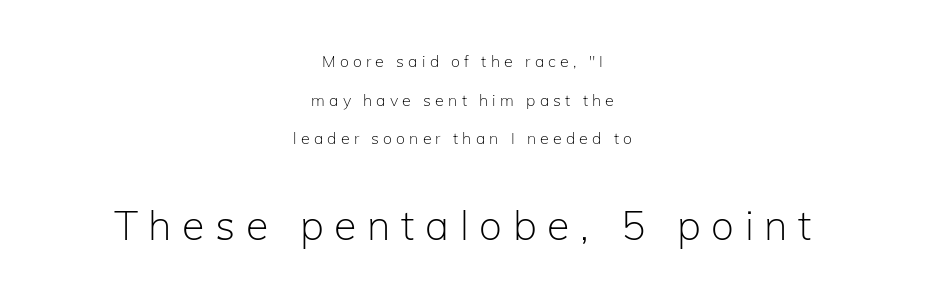
{"serif": "no", "italic": "no", "bold": "no", "weight": "light", "width": "normal", "stroke_contrast": "low", "x_height": "medium", "monospaced": "no", "underline": "no", "align": "center", "line_spacing": "loose", "line_spacing_ratio": 2.41, "letter_spacing": "wide", "letter_spacing_em": 0.26, "larger_block": "second", "size_ratio": 2.56, "glyph_px": 41}
